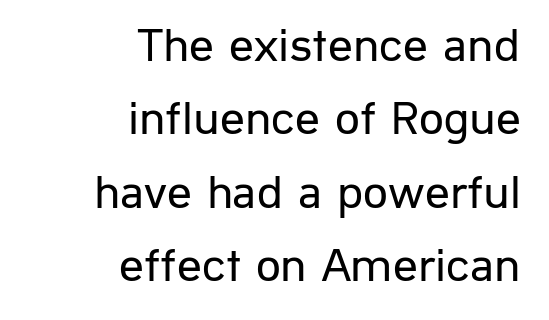
Q: Is the text bold? A: No.
Q: Is the text italic (slanted)? A: No, it is upright.
Q: Is the typeface a serif or a sans-serif typeface? A: Sans-serif.
Q: Is the text underlined? A: No.
Q: How is the paragraph aligned? A: Right-aligned.
Q: Is the spacing between letters normal or unusually wide? A: Normal.
Q: Is the spacing between lines tight, normal or loose? A: Normal.
Q: Width (condensed, normal, or wide)? A: Normal.
Q: Stroke contrast? A: Low.
Q: x-height? A: Medium.
Q: Monospaced? A: No.
